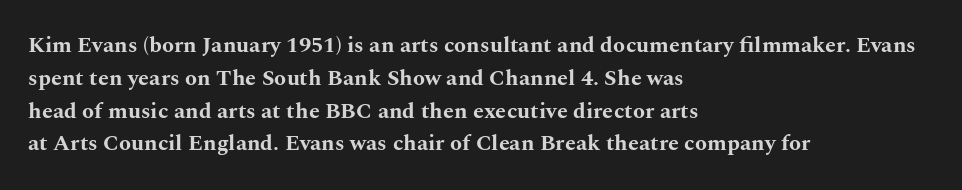
The image shows 22 px bold type, upright; set left-aligned, normal line spacing (1.49x), normal letter spacing, not underlined.
